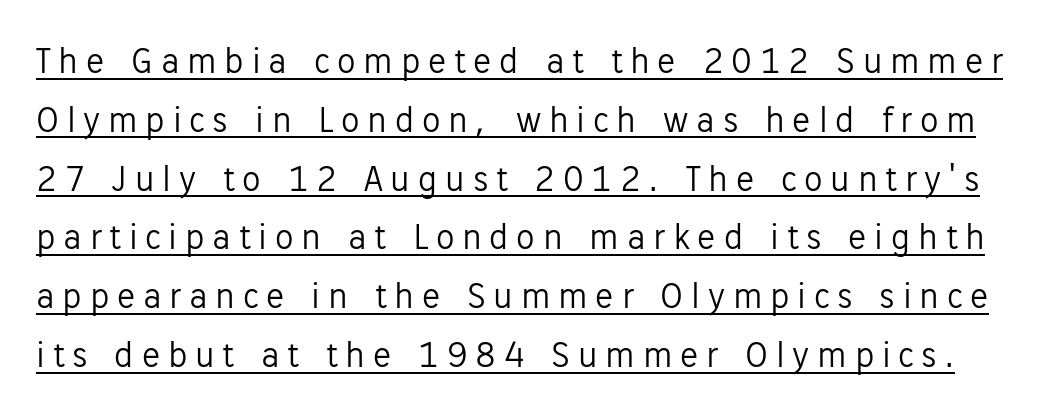
Q: Is the text bold? A: No.
Q: Is the text italic (slanted)? A: No, it is upright.
Q: Is the typeface a serif or a sans-serif typeface? A: Sans-serif.
Q: Is the text underlined? A: Yes.
Q: Is the spacing between letters normal or unusually wide? A: Unusually wide.
Q: Is the spacing between lines tight, normal or loose? A: Normal.
Q: Width (condensed, normal, or wide)? A: Normal.
Q: Stroke contrast? A: Low.
Q: x-height? A: Medium.
Q: Monospaced? A: No.
